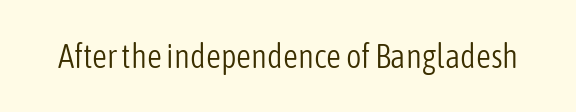
Q: Is the text bold? A: No.
Q: Is the text italic (slanted)? A: No, it is upright.
Q: Is the typeface a serif or a sans-serif typeface? A: Sans-serif.
Q: Is the text underlined? A: No.
Q: Is the spacing between letters normal or unusually wide? A: Normal.
Q: Width (condensed, normal, or wide)? A: Condensed.
Q: Stroke contrast? A: Low.
Q: x-height? A: Medium.
Q: Monospaced? A: No.
